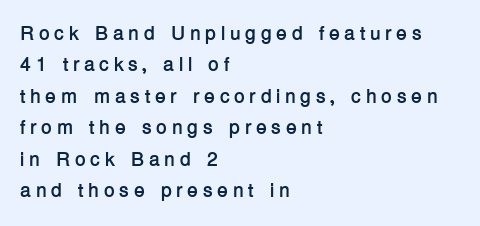
{"italic": "no", "bold": "yes", "underline": "no", "align": "left", "line_spacing": "normal", "line_spacing_ratio": 1.57, "letter_spacing": "wide", "letter_spacing_em": 0.22, "glyph_px": 20}
